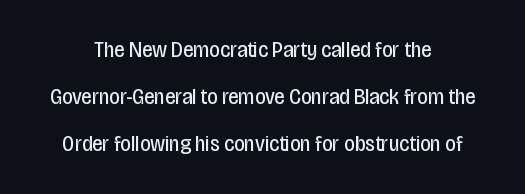
{"italic": "no", "bold": "no", "underline": "no", "align": "center", "line_spacing": "loose", "line_spacing_ratio": 2.05, "letter_spacing": "normal", "letter_spacing_em": 0.0, "glyph_px": 23}
